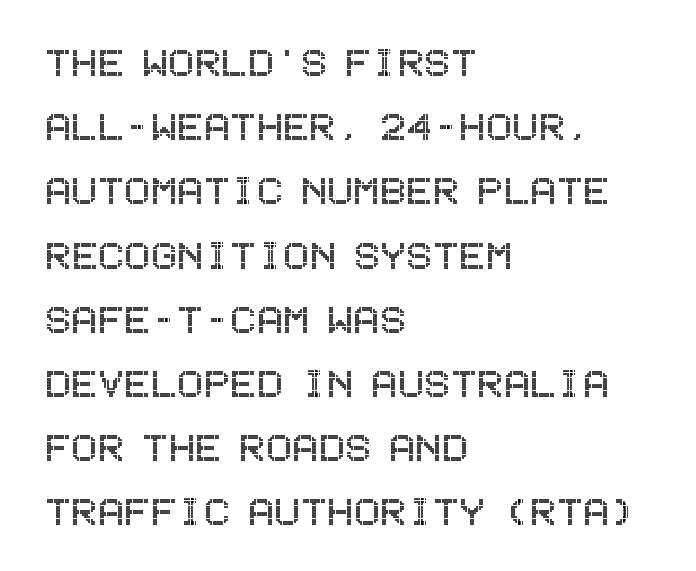
{"italic": "no", "width": "condensed", "x_height": "large", "underline": "no", "align": "left", "line_spacing": "normal", "line_spacing_ratio": 1.31, "letter_spacing": "normal", "letter_spacing_em": 0.0, "glyph_px": 49}
